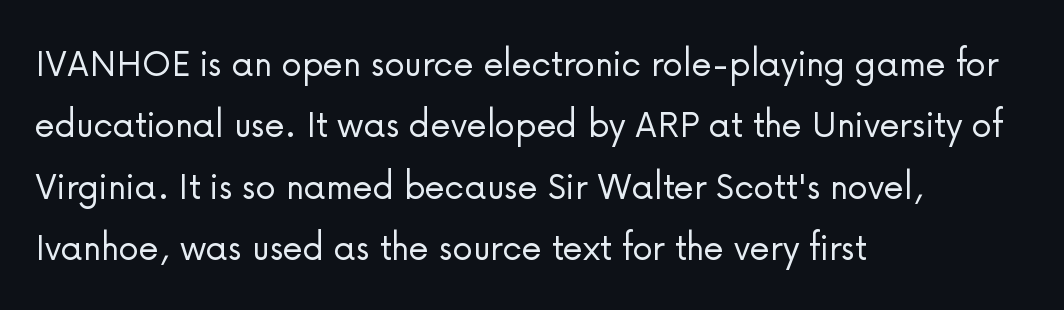
{"serif": "no", "italic": "no", "bold": "no", "weight": "light", "width": "normal", "stroke_contrast": "low", "x_height": "medium", "monospaced": "no", "underline": "no", "align": "left", "line_spacing": "normal", "line_spacing_ratio": 1.5, "letter_spacing": "normal", "letter_spacing_em": 0.0, "glyph_px": 41}
